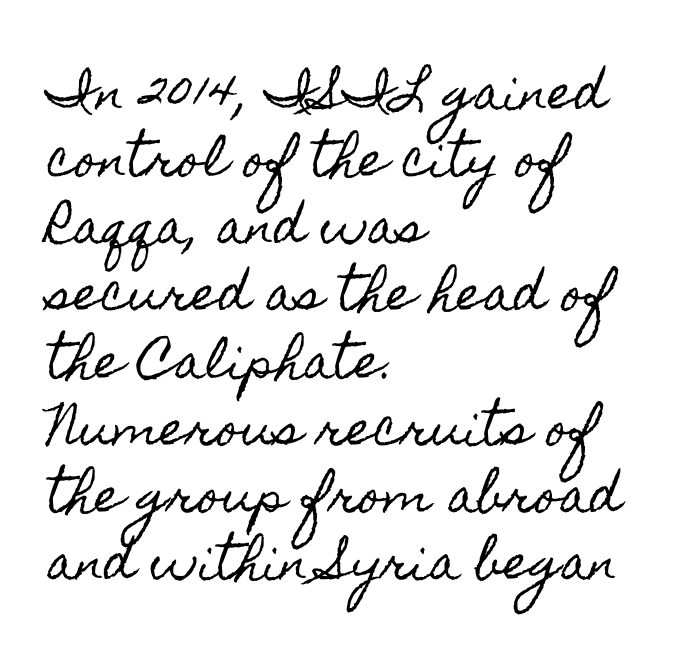
{"width": "condensed", "x_height": "small", "monospaced": "no", "underline": "no", "align": "left", "line_spacing": "normal", "line_spacing_ratio": 1.46, "letter_spacing": "normal", "letter_spacing_em": 0.0, "glyph_px": 46}
